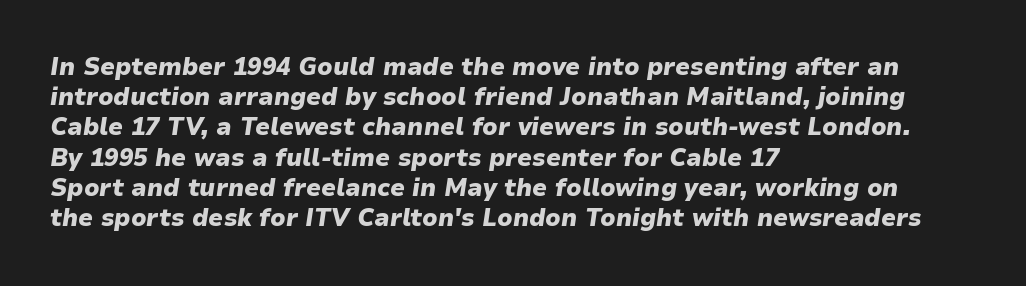
{"italic": "yes", "lean": "right", "slant_degrees": 9, "bold": "yes", "underline": "no", "align": "left", "line_spacing": "normal", "line_spacing_ratio": 1.26, "letter_spacing": "normal", "letter_spacing_em": 0.0, "glyph_px": 24}
